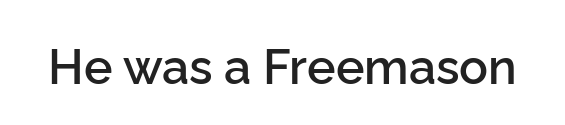
Q: Is the text bold? A: Semi-bold.
Q: Is the text italic (slanted)? A: No, it is upright.
Q: Is the typeface a serif or a sans-serif typeface? A: Sans-serif.
Q: Is the text underlined? A: No.
Q: Is the spacing between letters normal or unusually wide? A: Normal.
Q: Width (condensed, normal, or wide)? A: Normal.
Q: Stroke contrast? A: Low.
Q: x-height? A: Medium.
Q: Monospaced? A: No.
